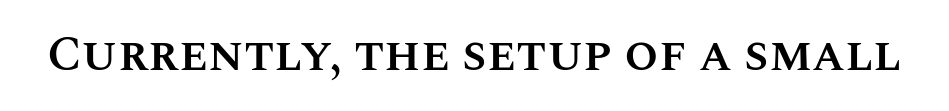
The image shows 49 px semibold type, upright; set normal letter spacing, not underlined; medium stroke contrast and a large x-height.
